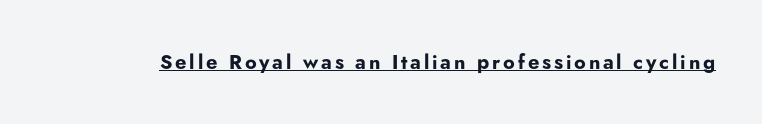
{"italic": "no", "bold": "yes", "underline": "yes", "glyph_px": 20}
